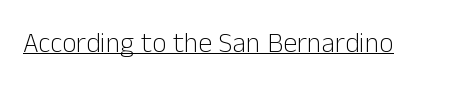
The image shows 28 px light sans-serif type, upright; set normal letter spacing, underlined; low stroke contrast and a medium x-height.
